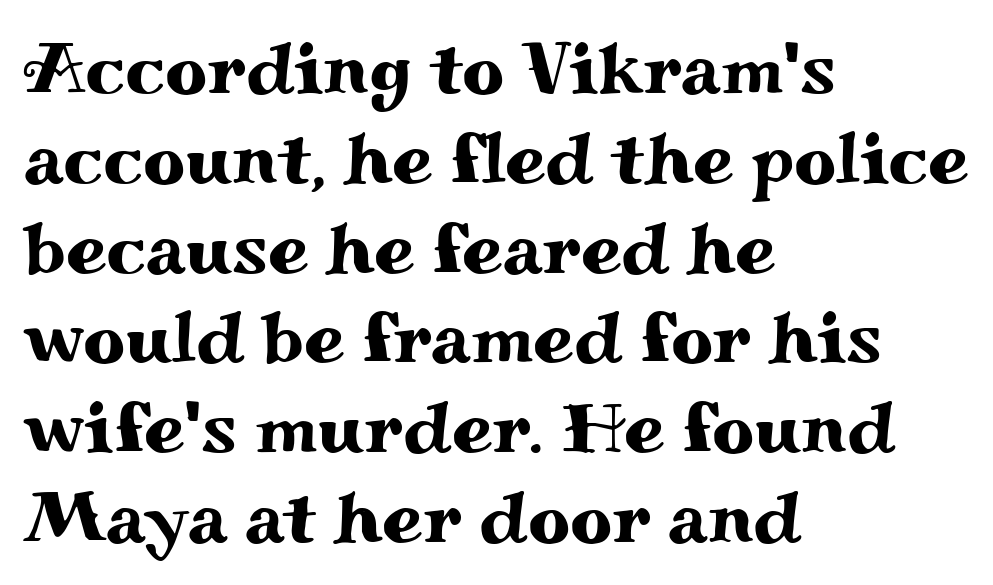
The image shows 73 px wide serif type, upright; set left-aligned, line spacing 1.23x, normal letter spacing, not underlined; medium stroke contrast and a small x-height.
